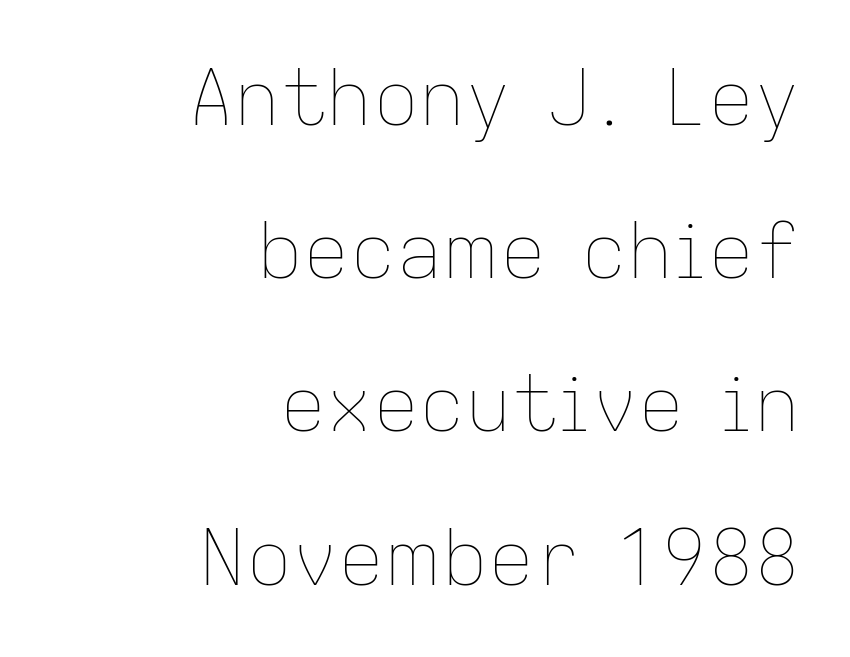
The image shows 77 px thin type, upright; set right-aligned, loose line spacing (1.99x), normal letter spacing, not underlined; low stroke contrast and a medium x-height.
